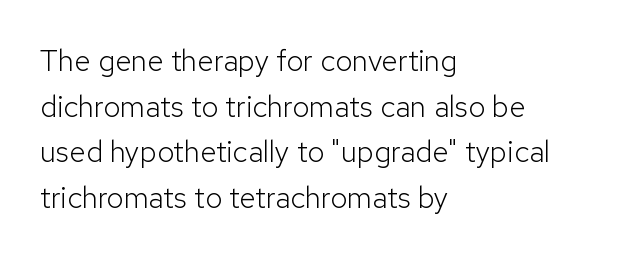
{"serif": "no", "italic": "no", "bold": "no", "weight": "light", "width": "normal", "stroke_contrast": "low", "x_height": "medium", "monospaced": "no", "underline": "no", "align": "left", "line_spacing": "normal", "line_spacing_ratio": 1.52, "letter_spacing": "normal", "letter_spacing_em": 0.0, "glyph_px": 30}
